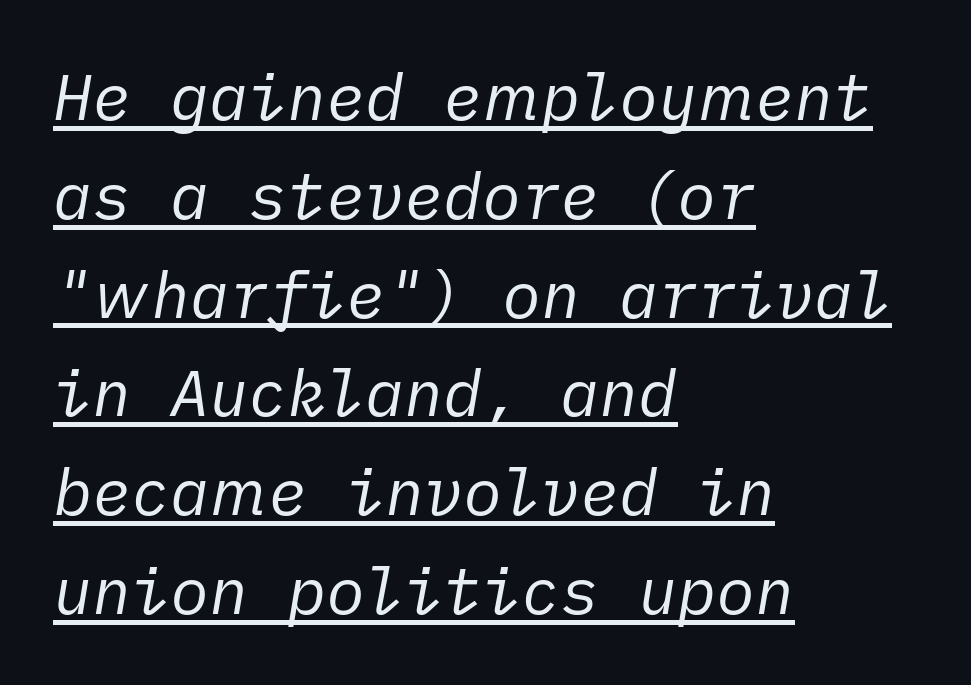
Q: Is the text bold? A: No.
Q: Is the text italic (slanted)? A: Yes, it leans right by about 10 degrees.
Q: Is the text underlined? A: Yes.
Q: How is the paragraph aligned? A: Left-aligned.
Q: Is the spacing between letters normal or unusually wide? A: Normal.
Q: Is the spacing between lines tight, normal or loose? A: Normal.
Q: Width (condensed, normal, or wide)? A: Normal.
Q: Stroke contrast? A: Low.
Q: x-height? A: Medium.
